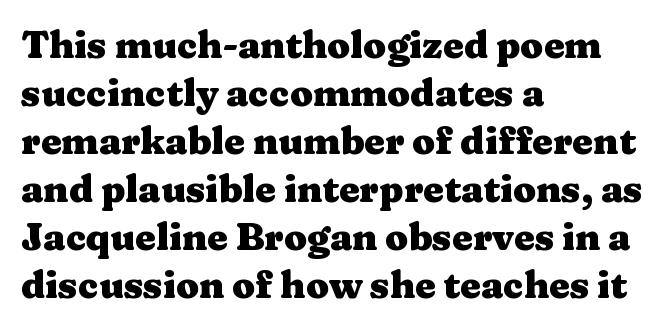
{"serif": "yes", "italic": "no", "bold": "yes", "weight": "heavy", "width": "wide", "stroke_contrast": "medium", "x_height": "medium", "monospaced": "no", "underline": "no", "align": "left", "line_spacing": "normal", "line_spacing_ratio": 1.3, "letter_spacing": "normal", "letter_spacing_em": 0.0, "glyph_px": 37}
